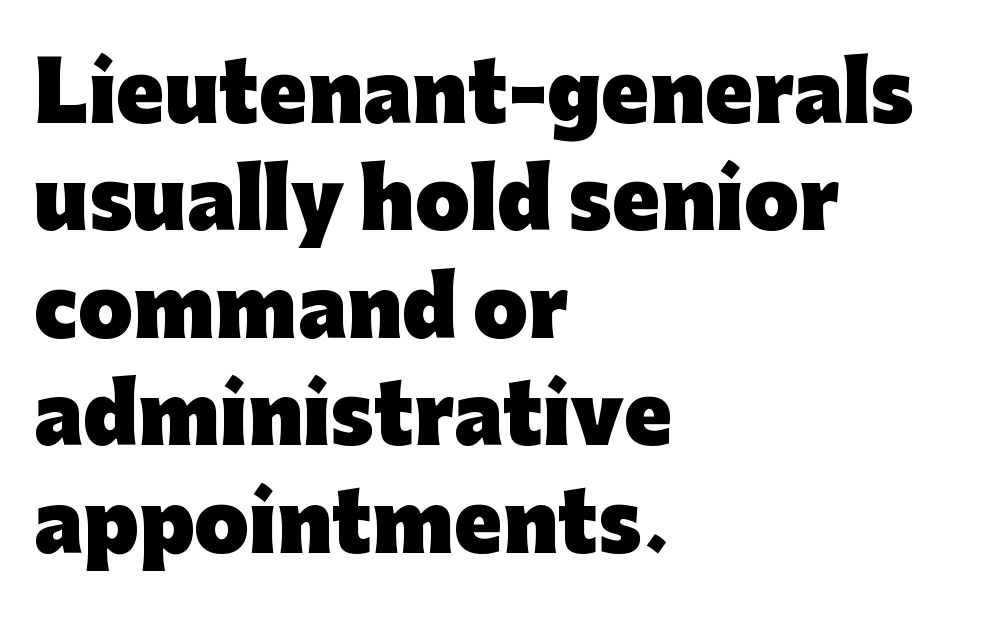
{"serif": "no", "italic": "no", "bold": "yes", "weight": "heavy", "width": "normal", "stroke_contrast": "low", "x_height": "medium", "monospaced": "no", "underline": "no", "align": "left", "line_spacing": "normal", "line_spacing_ratio": 1.36, "letter_spacing": "normal", "letter_spacing_em": 0.0, "glyph_px": 79}
